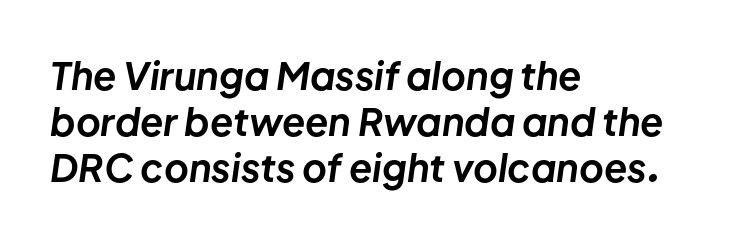
Varying glyph widths throughout — classic text-font behaviour. The axis of the letterforms is tilted away from vertical. The tracking reads as untouched default to a designer's eye. Typeset ragged right — the left edge is the straight one.
